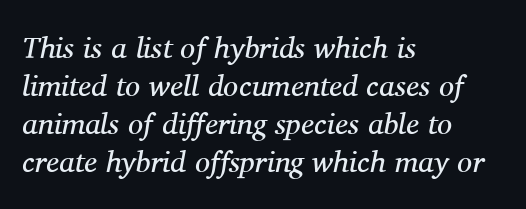
{"serif": "yes", "italic": "yes", "lean": "right", "slant_degrees": 11, "bold": "no", "weight": "regular", "width": "normal", "stroke_contrast": "medium", "x_height": "medium", "monospaced": "no", "underline": "no", "align": "left", "line_spacing": "normal", "line_spacing_ratio": 1.27, "letter_spacing": "normal", "letter_spacing_em": 0.0, "glyph_px": 30}
